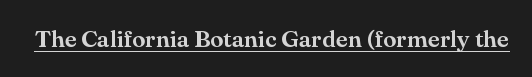
{"italic": "no", "underline": "yes", "letter_spacing": "normal", "letter_spacing_em": 0.0, "glyph_px": 24}
